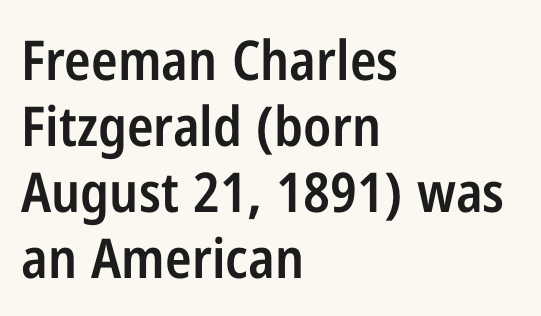
The image shows 55 px semibold, condensed sans-serif type, upright; set left-aligned, line spacing 1.2x, normal letter spacing, not underlined; low stroke contrast and a medium x-height.
